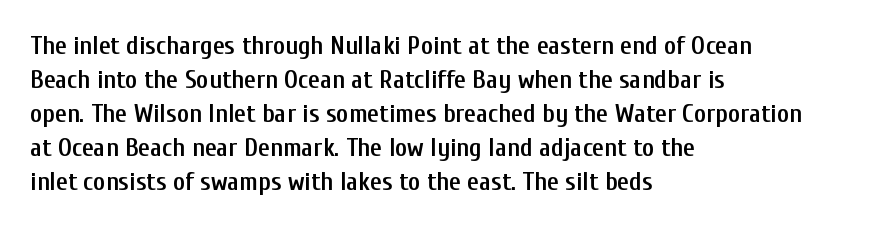
The image shows 26 px text type, upright; set left-aligned, normal line spacing (1.31x), normal letter spacing, not underlined.
